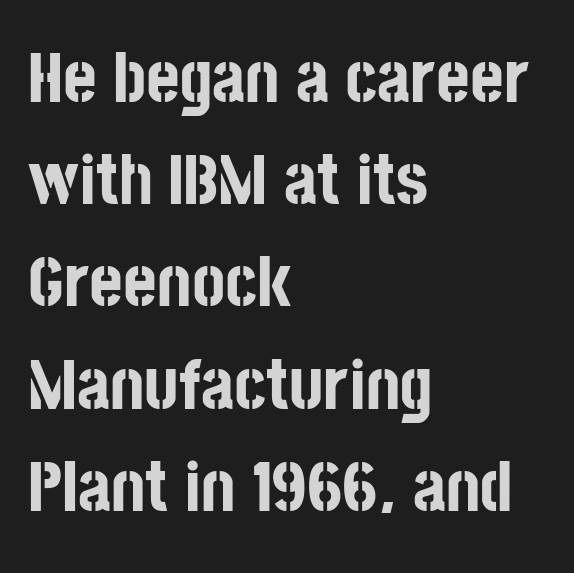
{"serif": "no", "italic": "no", "bold": "yes", "weight": "bold", "width": "condensed", "stroke_contrast": "low", "x_height": "large", "monospaced": "no", "underline": "no", "align": "left", "line_spacing": "normal", "line_spacing_ratio": 1.42, "letter_spacing": "normal", "letter_spacing_em": 0.0, "glyph_px": 72}
